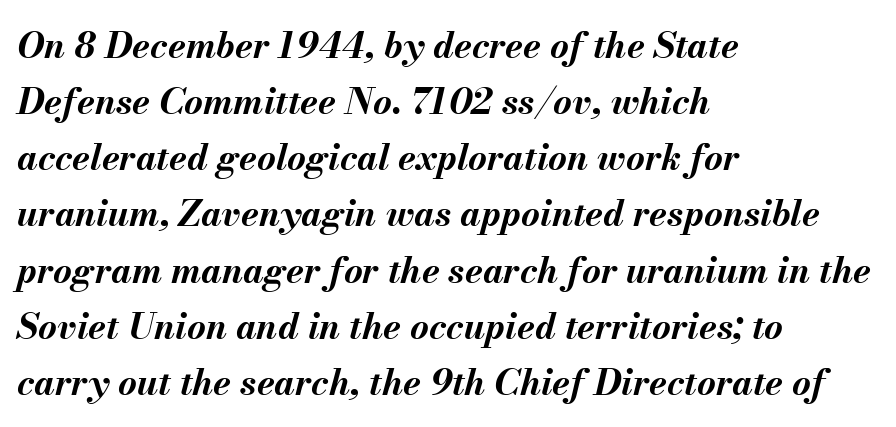
Typographic density is high because the face is bold. Is this a fixed-width face? No — the glyphs have proportional, varying widths. Is the letter spacing exaggerated? No — it looks like the ordinary default. Slanted lettering throughout. The passage is arranged the way most books set body copy — flush left.
